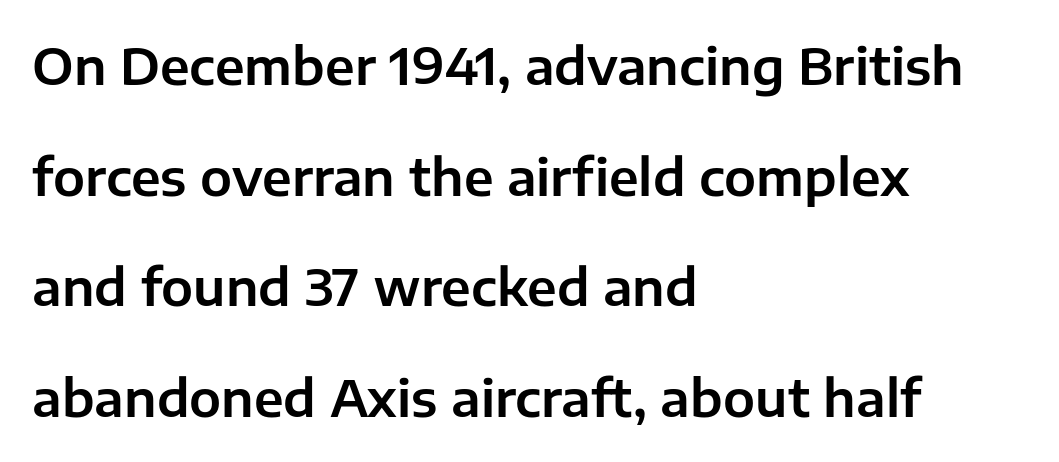
Q: Is the text italic (slanted)? A: No, it is upright.
Q: Is the typeface a serif or a sans-serif typeface? A: Sans-serif.
Q: Is the text underlined? A: No.
Q: How is the paragraph aligned? A: Left-aligned.
Q: Is the spacing between letters normal or unusually wide? A: Normal.
Q: Is the spacing between lines tight, normal or loose? A: Loose.
Q: Width (condensed, normal, or wide)? A: Normal.
Q: Stroke contrast? A: Low.
Q: x-height? A: Medium.
Q: Monospaced? A: No.
